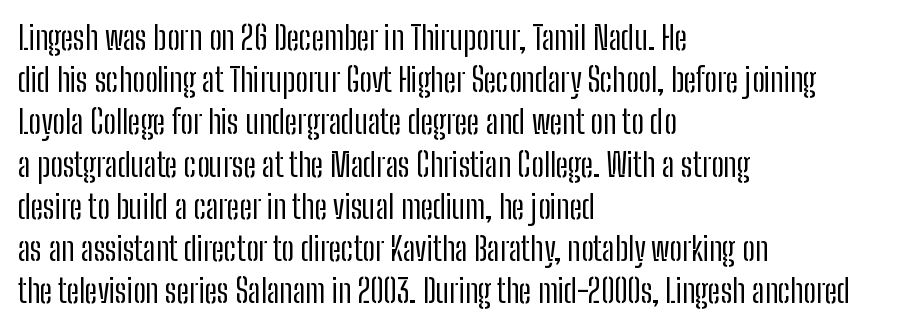
Q: Is the text bold? A: No.
Q: Is the text italic (slanted)? A: No, it is upright.
Q: Is the typeface a serif or a sans-serif typeface? A: Sans-serif.
Q: Is the text underlined? A: No.
Q: How is the paragraph aligned? A: Left-aligned.
Q: Is the spacing between letters normal or unusually wide? A: Normal.
Q: Is the spacing between lines tight, normal or loose? A: Normal.
Q: Width (condensed, normal, or wide)? A: Condensed.
Q: Stroke contrast? A: Low.
Q: x-height? A: Medium.
Q: Monospaced? A: No.
